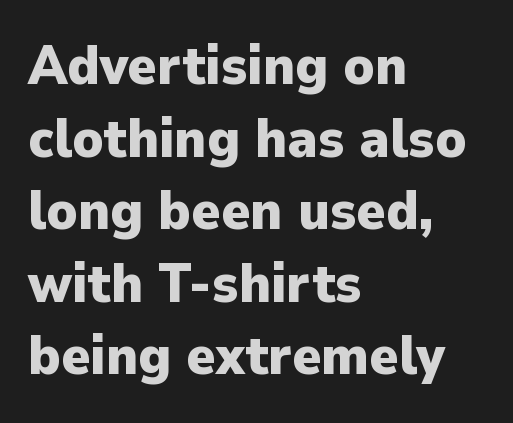
{"serif": "no", "italic": "no", "bold": "yes", "weight": "heavy", "width": "normal", "stroke_contrast": "low", "x_height": "medium", "monospaced": "no", "underline": "no", "align": "left", "line_spacing": "normal", "line_spacing_ratio": 1.32, "letter_spacing": "normal", "letter_spacing_em": 0.0, "glyph_px": 55}
